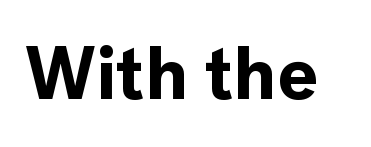
{"serif": "no", "italic": "no", "bold": "yes", "weight": "bold", "width": "normal", "x_height": "medium", "monospaced": "no", "underline": "no", "letter_spacing": "normal", "letter_spacing_em": 0.0, "glyph_px": 75}
